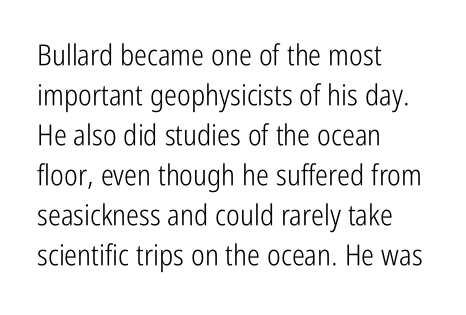
Does the type have serifs? No, each stem ends abruptly. Descender tails drop into unmarked territory. The rendering anchors every line to the left-hand side. The strokes carry an ordinary text weight at most.
